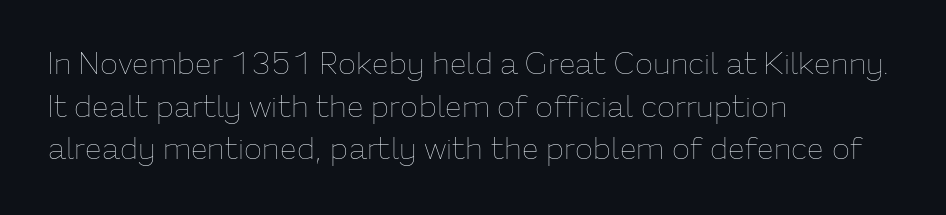
{"italic": "no", "bold": "no", "weight": "thin", "width": "normal", "stroke_contrast": "low", "x_height": "medium", "monospaced": "no", "underline": "no", "align": "left", "line_spacing": "normal", "line_spacing_ratio": 1.42, "letter_spacing": "normal", "letter_spacing_em": 0.0, "glyph_px": 30}
